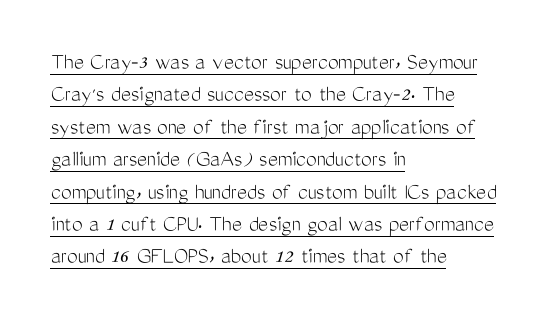
Q: Is the text bold? A: No.
Q: Is the text italic (slanted)? A: No, it is upright.
Q: Is the text underlined? A: Yes.
Q: How is the paragraph aligned? A: Left-aligned.
Q: Is the spacing between letters normal or unusually wide? A: Normal.
Q: Is the spacing between lines tight, normal or loose? A: Normal.
